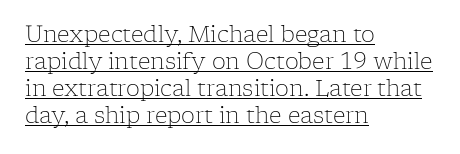
The image shows 22 px text type, upright; set left-aligned, line spacing 1.22x, normal letter spacing, underlined.
